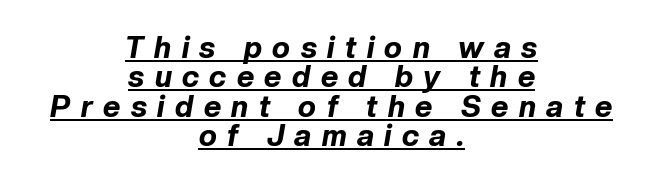
Q: Is the text bold? A: Yes.
Q: Is the text italic (slanted)? A: Yes, it leans right by about 10 degrees.
Q: Is the text underlined? A: Yes.
Q: How is the paragraph aligned? A: Centered.
Q: Is the spacing between letters normal or unusually wide? A: Unusually wide.
Q: Is the spacing between lines tight, normal or loose? A: Tight.
Q: Width (condensed, normal, or wide)? A: Normal.
Q: Stroke contrast? A: Low.
Q: x-height? A: Medium.
Q: Monospaced? A: No.
